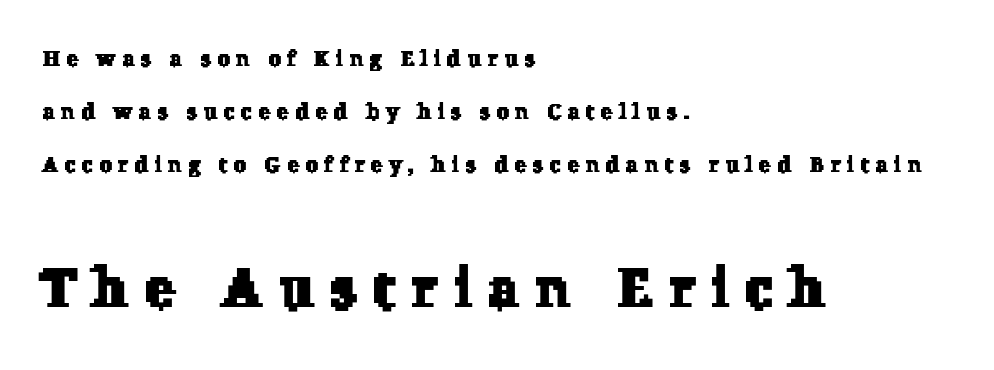
The image shows 56 px serif type; set left-aligned, loose line spacing (2.42x), unusually wide letter spacing (+0.3 em), not underlined; the second (bottom) block is 2.55x larger; low stroke contrast and a medium x-height.
